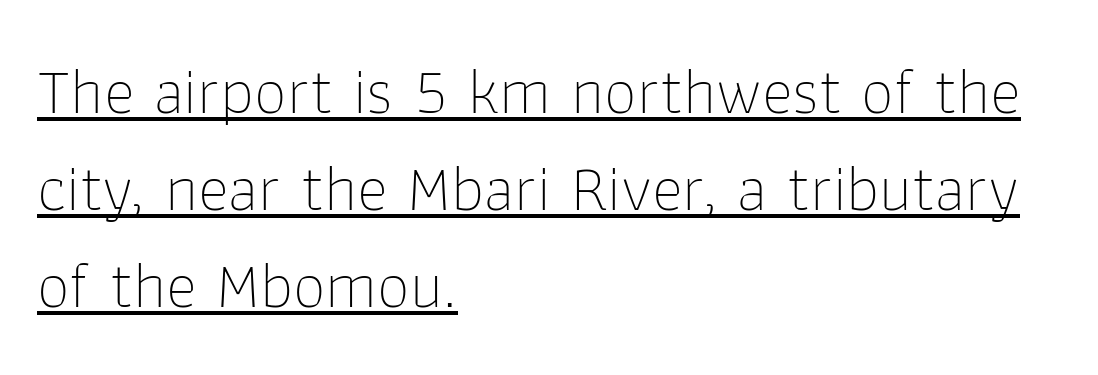
Q: Is the text bold? A: No.
Q: Is the text italic (slanted)? A: No, it is upright.
Q: Is the typeface a serif or a sans-serif typeface? A: Sans-serif.
Q: Is the text underlined? A: Yes.
Q: How is the paragraph aligned? A: Left-aligned.
Q: Is the spacing between letters normal or unusually wide? A: Normal.
Q: Is the spacing between lines tight, normal or loose? A: Normal.
Q: Width (condensed, normal, or wide)? A: Normal.
Q: Stroke contrast? A: Low.
Q: x-height? A: Medium.
Q: Monospaced? A: No.
